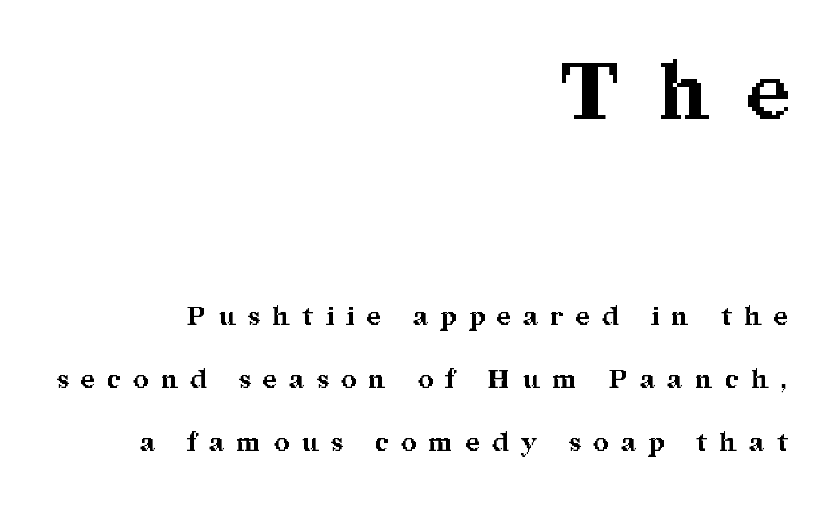
Q: Is the text bold? A: Yes.
Q: Is the text italic (slanted)? A: No, it is upright.
Q: Is the typeface a serif or a sans-serif typeface? A: Serif.
Q: Is the text underlined? A: No.
Q: How is the paragraph aligned? A: Right-aligned.
Q: Is the spacing between letters normal or unusually wide? A: Unusually wide.
Q: Is the spacing between lines tight, normal or loose? A: Loose.
Q: Which block of text is set in a larger size, the first (top) or the second (bottom)? A: The first (top) one.
Q: Width (condensed, normal, or wide)? A: Normal.
Q: Stroke contrast? A: Medium.
Q: x-height? A: Medium.
Q: Monospaced? A: No.
